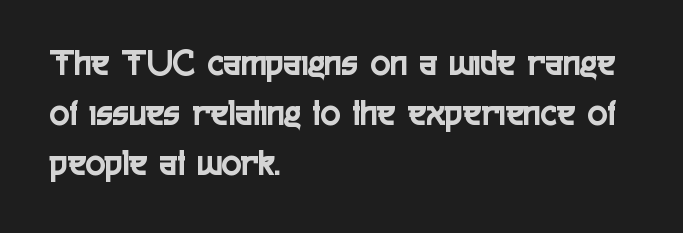
Q: Is the text italic (slanted)? A: No, it is upright.
Q: Is the typeface a serif or a sans-serif typeface? A: Sans-serif.
Q: Is the text underlined? A: No.
Q: How is the paragraph aligned? A: Left-aligned.
Q: Is the spacing between letters normal or unusually wide? A: Normal.
Q: Is the spacing between lines tight, normal or loose? A: Normal.
Q: Width (condensed, normal, or wide)? A: Condensed.
Q: x-height? A: Medium.
Q: Monospaced? A: No.
